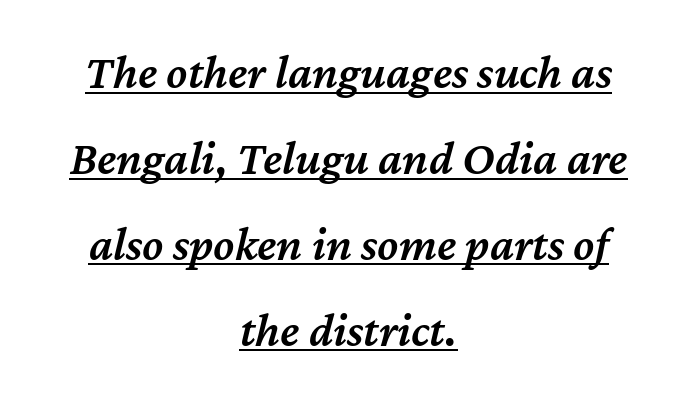
{"italic": "yes", "lean": "right", "slant_degrees": 12, "bold": "semi", "weight": "semibold", "width": "normal", "stroke_contrast": "medium", "x_height": "medium", "monospaced": "no", "underline": "yes", "align": "center", "line_spacing_ratio": 1.79, "letter_spacing": "normal", "letter_spacing_em": 0.0, "glyph_px": 48}
